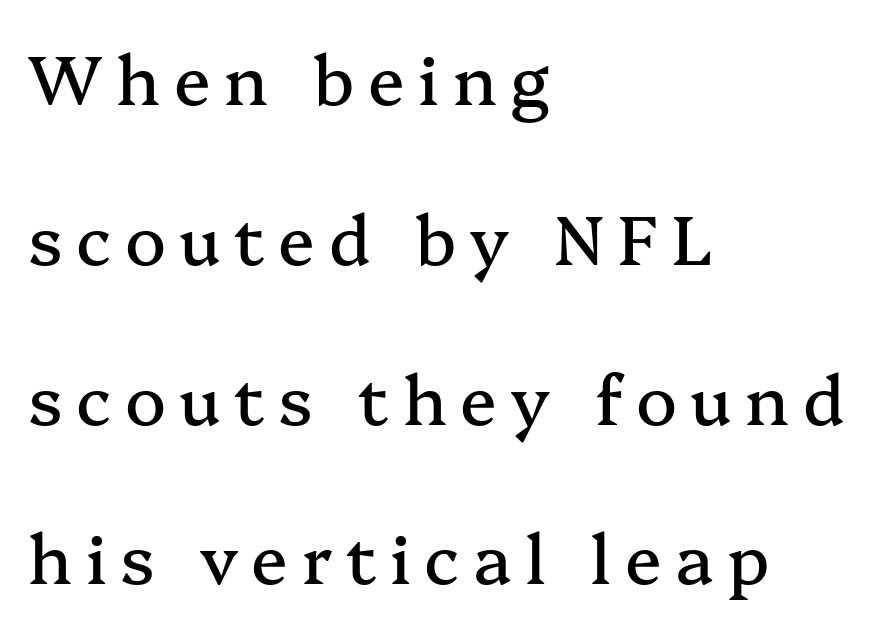
Is there any slant? The stems are plumb. Font category for this specimen: serif. Substantial extra tracking has been applied to these lines. This sample has the flowing, uneven cadence of proportional lettering. Each row of text sits above clean, open space. Every row of glyphs begins at an identical x-position on the left.
